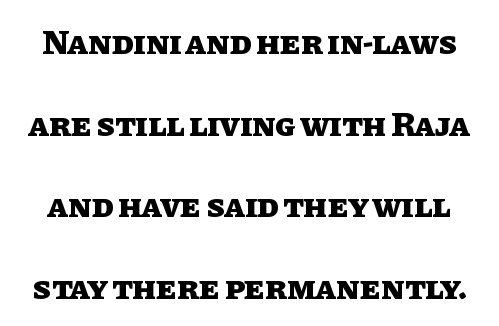
{"italic": "no", "bold": "yes", "weight": "heavy", "width": "normal", "stroke_contrast": "low", "x_height": "large", "monospaced": "no", "underline": "no", "line_spacing": "loose", "line_spacing_ratio": 2.4, "letter_spacing": "normal", "letter_spacing_em": 0.0, "glyph_px": 34}
